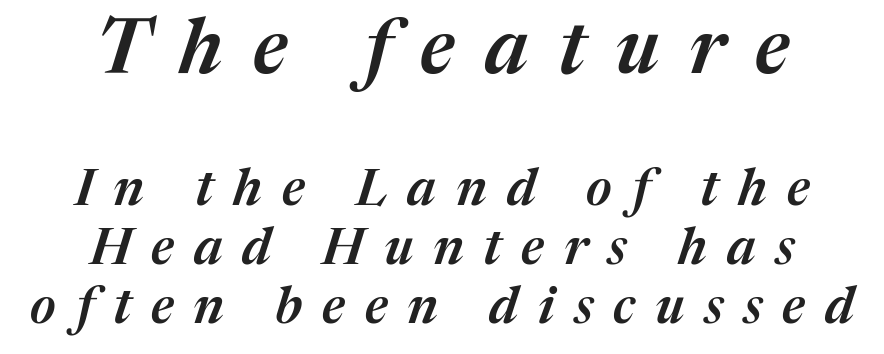
{"italic": "yes", "lean": "right", "slant_degrees": 17, "bold": "semi", "weight": "semibold", "width": "normal", "stroke_contrast": "medium", "x_height": "medium", "monospaced": "no", "underline": "no", "align": "center", "line_spacing_ratio": 1.16, "letter_spacing": "wide", "letter_spacing_em": 0.39, "larger_block": "first", "size_ratio": 1.51, "glyph_px": 77}
